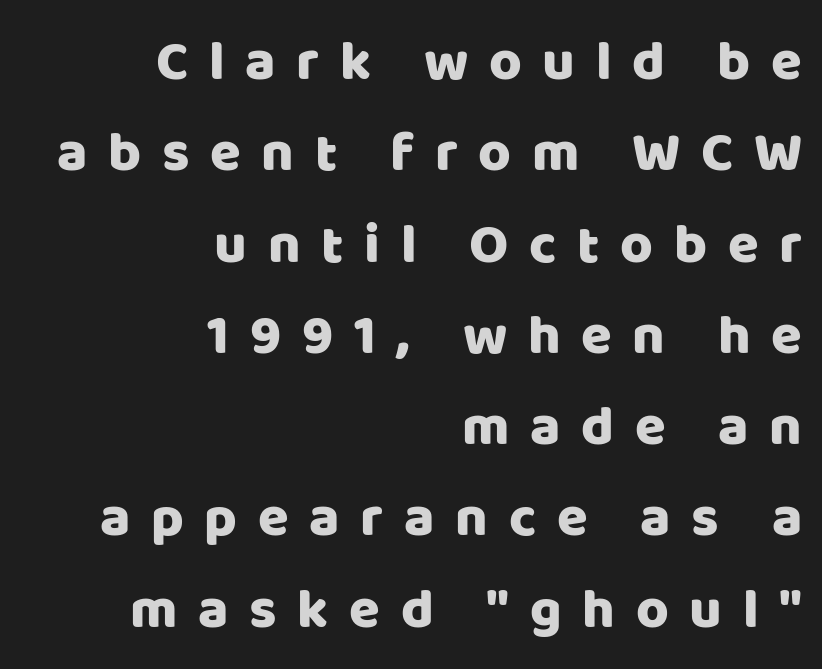
A typesetter would mark this as roman, not italic. The area under the type is left untouched. Character widths vary here, with narrow letters taking less room than wide ones. A flush-right, rag-left setting is used for this passage. Regarding leading, the lines here are spaced in the standard way.
